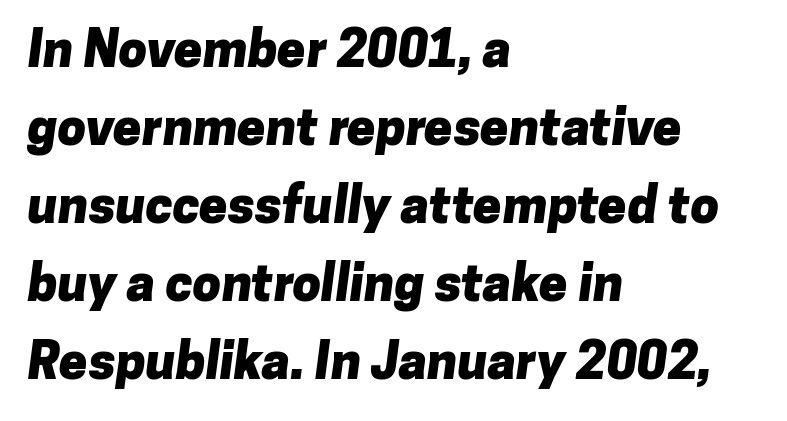
Q: Is the text bold? A: Yes.
Q: Is the typeface a serif or a sans-serif typeface? A: Sans-serif.
Q: Is the text underlined? A: No.
Q: How is the paragraph aligned? A: Left-aligned.
Q: Is the spacing between letters normal or unusually wide? A: Normal.
Q: Is the spacing between lines tight, normal or loose? A: Normal.
Q: Width (condensed, normal, or wide)? A: Normal.
Q: Stroke contrast? A: Low.
Q: x-height? A: Medium.
Q: Monospaced? A: No.
